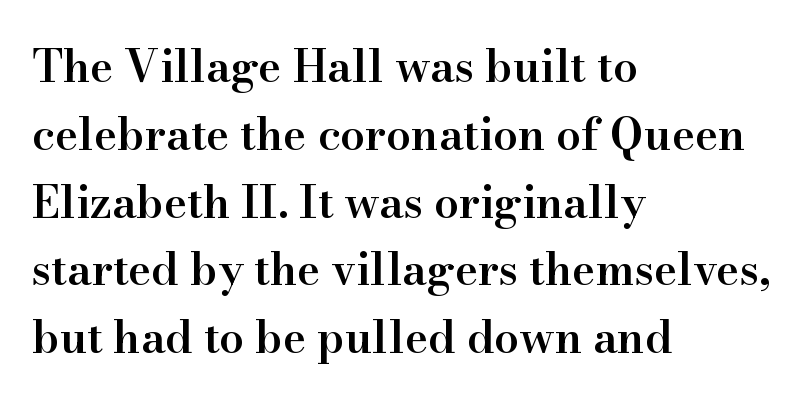
The image shows 44 px semibold serif type, upright; set left-aligned, normal line spacing (1.54x), normal letter spacing, not underlined; high stroke contrast and a small x-height.
